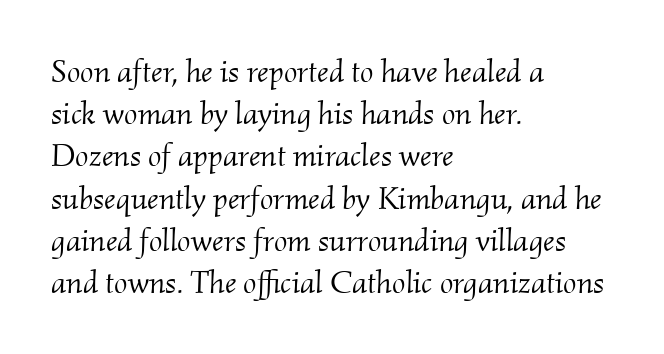
The image shows 32 px light serif type, italic (leaning right); set left-aligned, normal line spacing (1.32x), normal letter spacing, not underlined; medium stroke contrast and a small x-height.
